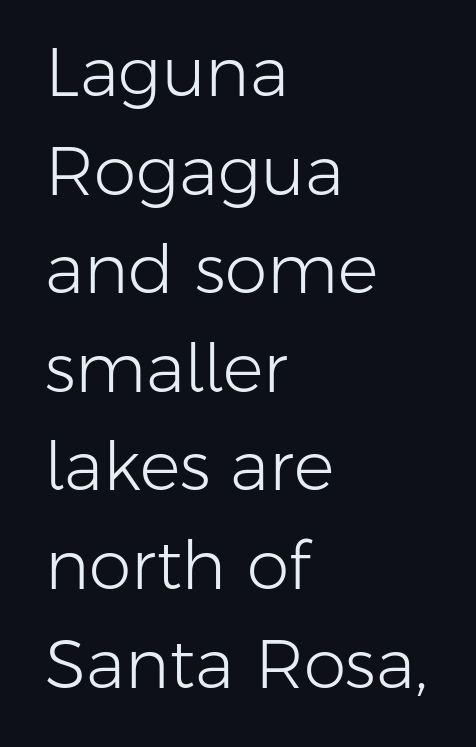
{"serif": "no", "italic": "no", "bold": "no", "weight": "light", "width": "normal", "stroke_contrast": "low", "x_height": "medium", "monospaced": "no", "underline": "no", "align": "left", "line_spacing": "normal", "line_spacing_ratio": 1.45, "letter_spacing": "normal", "letter_spacing_em": 0.0, "glyph_px": 68}
